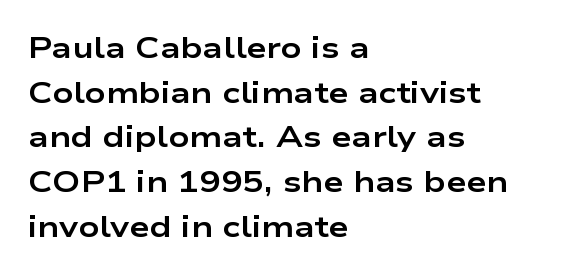
Leftover space on each line is placed entirely after the last word. Examine the stroke ends and you'll find no serifs. A bare baseline throughout the passage. Looks like regular typesetting: each glyph gets only the width it needs. Line spacing here is normal. Short note: letters normally spaced.
